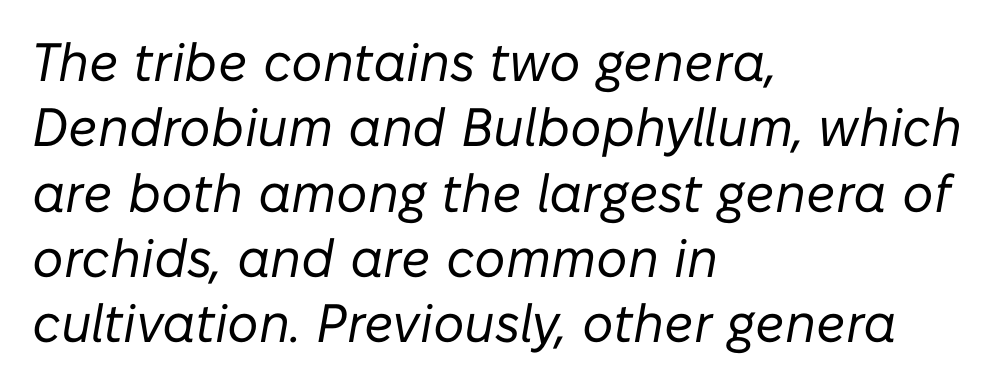
Q: Is the text bold? A: No.
Q: Is the text italic (slanted)? A: Yes, it leans right by about 10 degrees.
Q: Is the text underlined? A: No.
Q: How is the paragraph aligned? A: Left-aligned.
Q: Is the spacing between letters normal or unusually wide? A: Normal.
Q: Width (condensed, normal, or wide)? A: Normal.
Q: Stroke contrast? A: Low.
Q: x-height? A: Medium.
Q: Monospaced? A: No.
